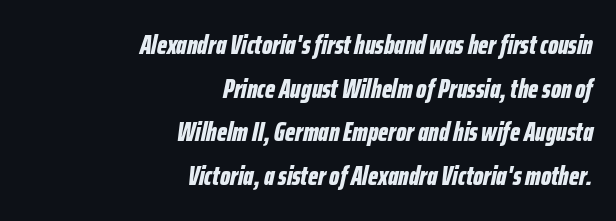
{"italic": "yes", "lean": "right", "slant_degrees": 12, "bold": "yes", "underline": "no", "align": "right", "line_spacing": "normal", "line_spacing_ratio": 1.62, "letter_spacing": "normal", "letter_spacing_em": 0.0, "glyph_px": 27}
